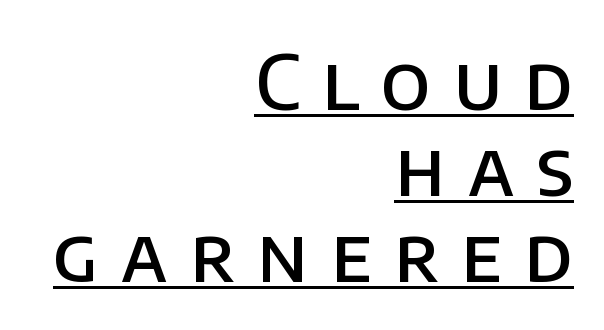
{"serif": "no", "italic": "no", "bold": "semi", "weight": "semibold", "width": "normal", "stroke_contrast": "low", "x_height": "large", "monospaced": "no", "underline": "yes", "align": "right", "line_spacing": "tight", "line_spacing_ratio": 1.13, "letter_spacing": "wide", "letter_spacing_em": 0.29, "glyph_px": 76}
